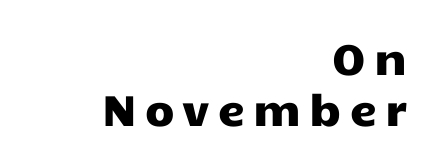
Q: Is the text italic (slanted)? A: No, it is upright.
Q: Is the typeface a serif or a sans-serif typeface? A: Sans-serif.
Q: Is the text underlined? A: No.
Q: How is the paragraph aligned? A: Right-aligned.
Q: Width (condensed, normal, or wide)? A: Wide.
Q: Stroke contrast? A: Low.
Q: x-height? A: Medium.
Q: Monospaced? A: No.
